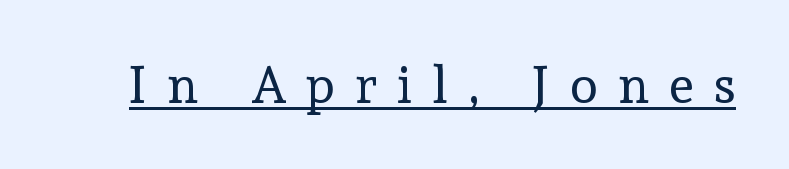
Emphasis is given by a line drawn under the lettering. Weight: not bold — regular or lighter. Is this a fixed-width face? No — the glyphs have proportional, varying widths. Do the letters lean? They stand straight.
